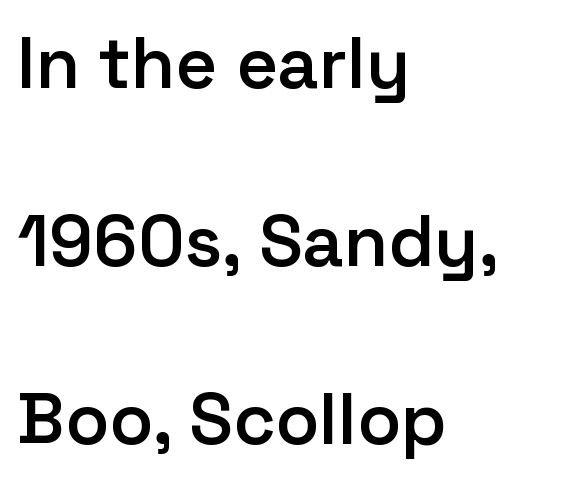
Q: Is the text bold? A: Semi-bold.
Q: Is the text italic (slanted)? A: No, it is upright.
Q: Is the typeface a serif or a sans-serif typeface? A: Sans-serif.
Q: Is the text underlined? A: No.
Q: How is the paragraph aligned? A: Left-aligned.
Q: Is the spacing between letters normal or unusually wide? A: Normal.
Q: Is the spacing between lines tight, normal or loose? A: Loose.
Q: Width (condensed, normal, or wide)? A: Normal.
Q: Stroke contrast? A: Low.
Q: x-height? A: Medium.
Q: Monospaced? A: No.
